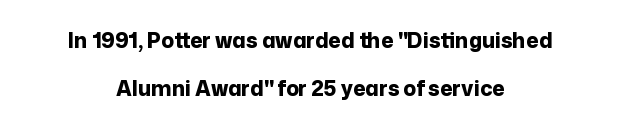
The image shows 21 px bold type, upright; set centered, loose line spacing (2.3x), normal letter spacing, not underlined.
